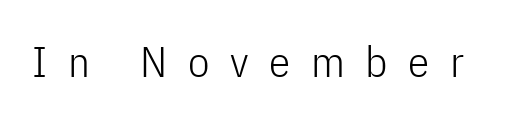
{"serif": "no", "italic": "no", "bold": "no", "weight": "light", "width": "condensed", "stroke_contrast": "low", "x_height": "medium", "monospaced": "no", "underline": "no", "letter_spacing": "wide", "letter_spacing_em": 0.48, "glyph_px": 43}
